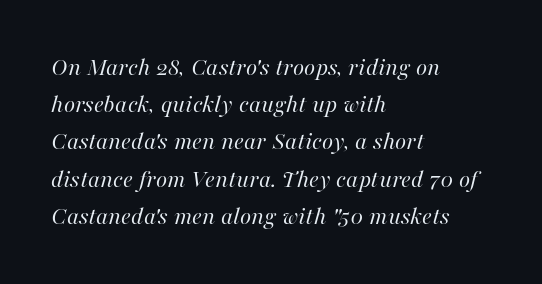
Each word holds together tightly as a unit, with standard inter-letter gaps. Normally led — the rows are evenly, conventionally spaced. The lines in this sample share a left origin and differ only in where they stop. Looking at the ascenders, they clearly lean. The weight tops out at a normal text grade. The zone under the glyphs is completely vacant.
